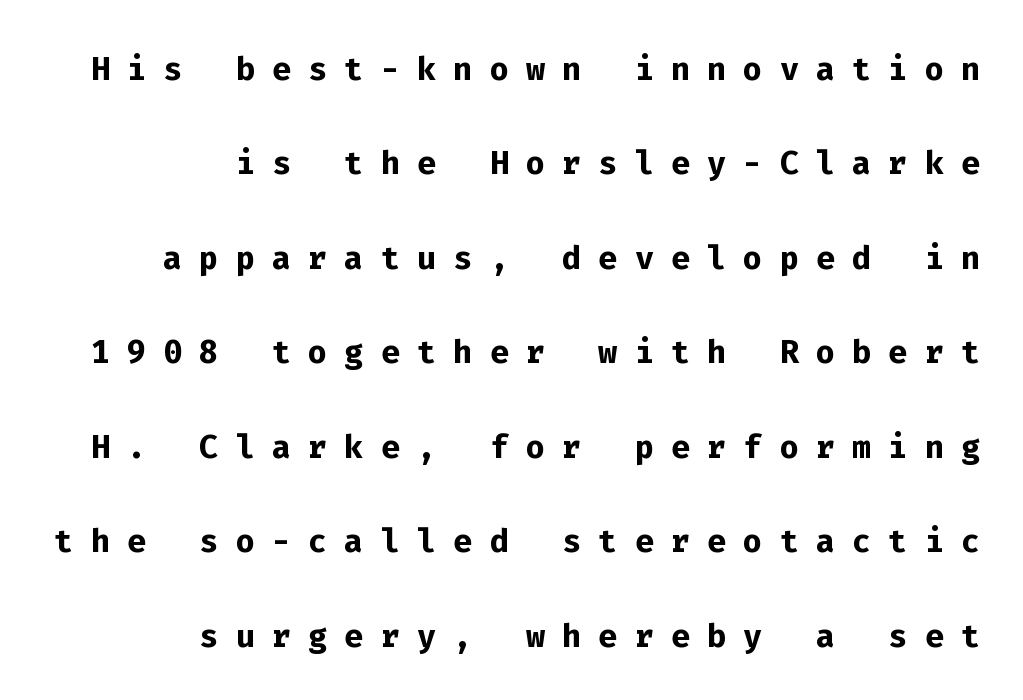
The image shows 45 px semibold sans-serif type, upright, monospaced; set right-aligned, loose line spacing (2.1x), unusually wide letter spacing (+0.38 em), not underlined; low stroke contrast and a medium x-height.
